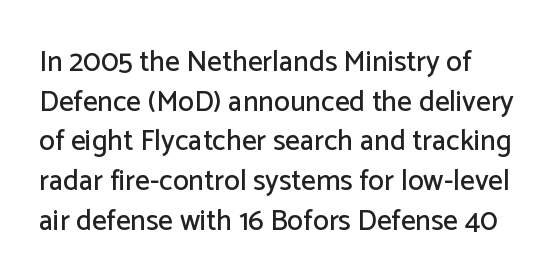
{"serif": "no", "italic": "no", "width": "normal", "stroke_contrast": "low", "x_height": "medium", "monospaced": "no", "underline": "no", "align": "left", "line_spacing": "normal", "line_spacing_ratio": 1.37, "letter_spacing": "normal", "letter_spacing_em": 0.0, "glyph_px": 29}
